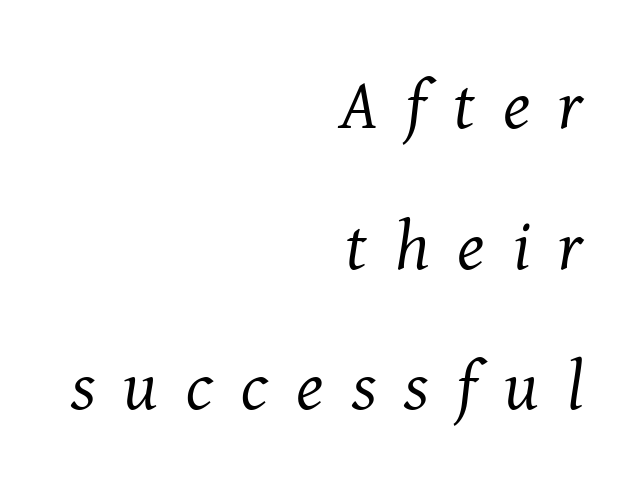
What's the leading like? Stretched, with rows far apart. Small tapered or slab feet sit at the stroke ends, so this counts as serif. In terms of letterspacing, this is a distinctly airy, spread setting. Each letter keeps its own natural width here, so spacing adapts to shape. The lines in this sample share a right terminus and differ only in where they begin. Type without underlining.
